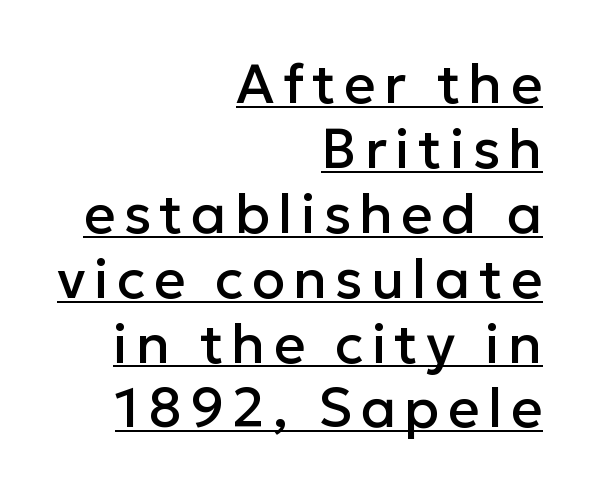
The image shows 55 px sans-serif type, upright; set right-aligned, line spacing 1.18x, underlined; low stroke contrast and a medium x-height.
